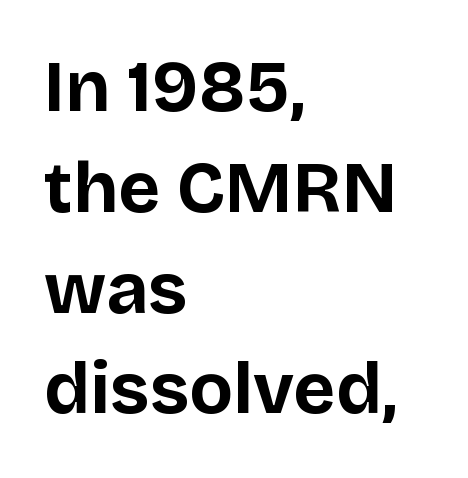
Baseline-to-baseline distance is the conventional proportion of letter height. Designer's note — italics off, roman on. The tracking reads as untouched default to a designer's eye. Typographically, this falls in the sans-serif category. Quick note: underline off. Typesetter's note: full bold, strokes at maximum text heaviness.
